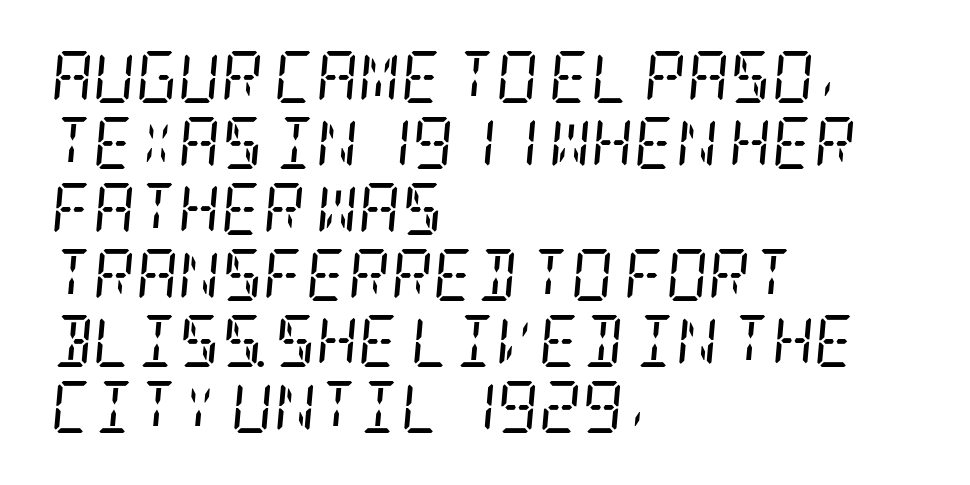
How are the letters spaced? Ordinarily, with no added tracking. This sample uses a serif face. The area under the type is left untouched. Alignment: flush left. Heaviness? Minimal to ordinary, like unemphasized prose. Normally led — the rows are evenly, conventionally spaced.
